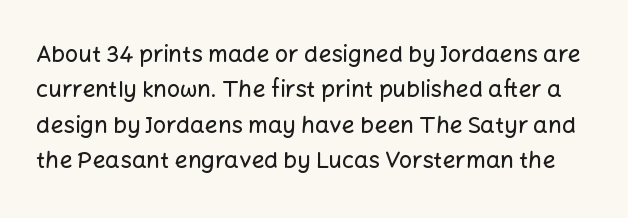
Q: Is the text italic (slanted)? A: No, it is upright.
Q: Is the text underlined? A: No.
Q: Is the spacing between letters normal or unusually wide? A: Normal.
Q: Is the spacing between lines tight, normal or loose? A: Normal.
